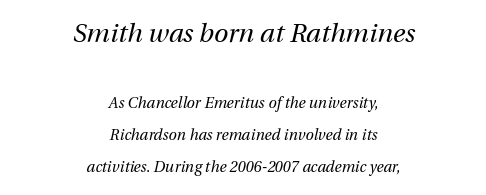
{"italic": "yes", "lean": "right", "slant_degrees": 12, "bold": "no", "underline": "no", "align": "center", "line_spacing": "loose", "line_spacing_ratio": 2.13, "letter_spacing": "normal", "letter_spacing_em": 0.0, "larger_block": "first", "size_ratio": 1.73, "glyph_px": 26}
